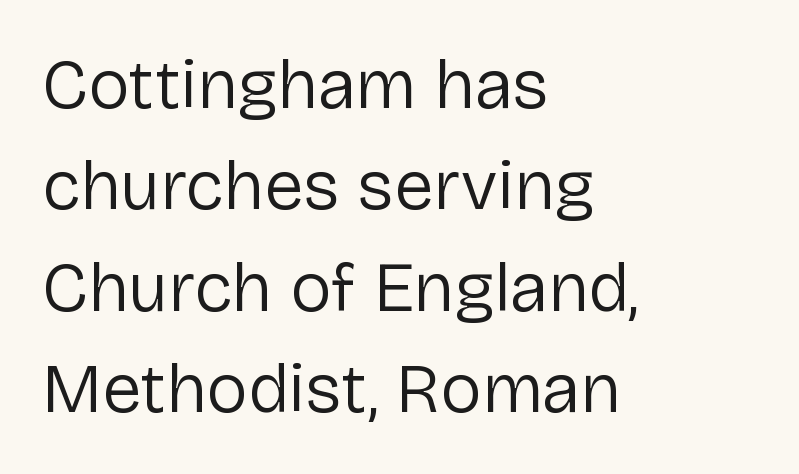
This sample is left-justified, so line endings fall wherever the words run out. Anything drawn beneath the words? Only blank space. Look at the bottom of the vertical strokes: they stop flat, with no serifs. Line spacing here is normal. Is the stroke heavy? The answer is a plain regular-or-lighter.
